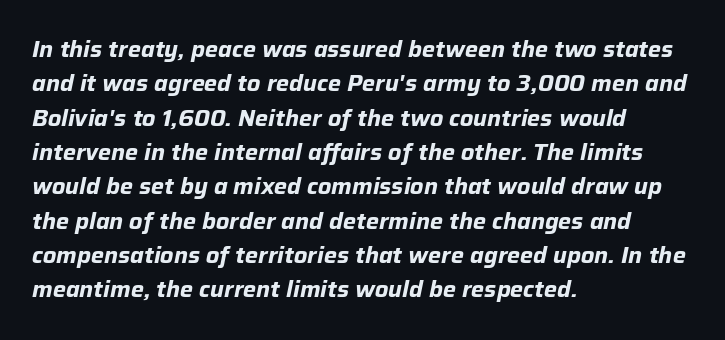
Q: Is the text bold? A: Yes.
Q: Is the text italic (slanted)? A: Yes, it leans right by about 12 degrees.
Q: Is the text underlined? A: No.
Q: How is the paragraph aligned? A: Left-aligned.
Q: Is the spacing between letters normal or unusually wide? A: Normal.
Q: Is the spacing between lines tight, normal or loose? A: Normal.
